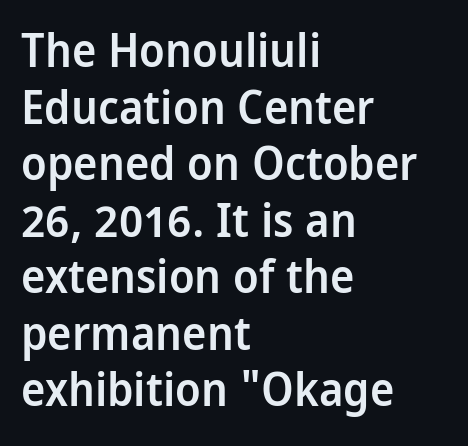
{"serif": "no", "italic": "no", "bold": "semi", "weight": "semibold", "width": "condensed", "stroke_contrast": "low", "x_height": "large", "monospaced": "no", "underline": "no", "align": "left", "line_spacing_ratio": 1.23, "letter_spacing": "normal", "letter_spacing_em": 0.0, "glyph_px": 46}
